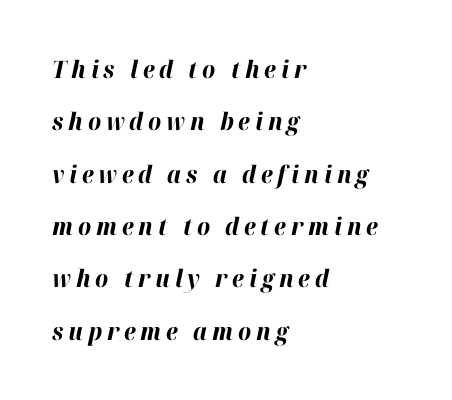
{"italic": "yes", "lean": "right", "slant_degrees": 12, "bold": "yes", "underline": "no", "align": "left", "line_spacing": "loose", "line_spacing_ratio": 2.18, "letter_spacing": "wide", "letter_spacing_em": 0.2, "glyph_px": 24}
